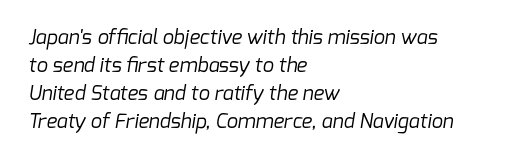
Q: Is the text bold? A: No.
Q: Is the text underlined? A: No.
Q: How is the paragraph aligned? A: Left-aligned.
Q: Is the spacing between letters normal or unusually wide? A: Normal.
Q: Is the spacing between lines tight, normal or loose? A: Normal.
